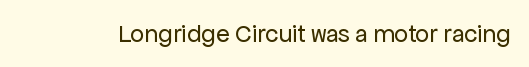
Q: Is the text bold? A: No.
Q: Is the text italic (slanted)? A: No, it is upright.
Q: Is the text underlined? A: No.
Q: Is the spacing between letters normal or unusually wide? A: Normal.
